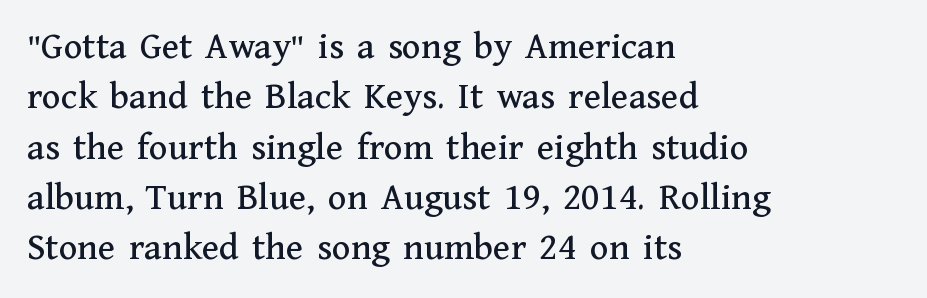
Stroke terminals: seriffed. Normally led — the rows are evenly, conventionally spaced. The axis of the letterforms is exactly vertical. Check under the words: just untouched page. The rendering keeps characters at their native spacing.
